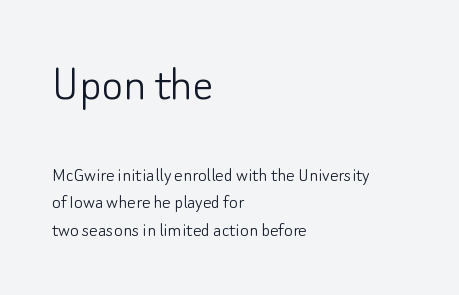
The image shows 52 px light sans-serif type, upright; set left-aligned, normal line spacing (1.31x), normal letter spacing, not underlined; the first (top) block is 2.48x larger; low stroke contrast and a small x-height.
